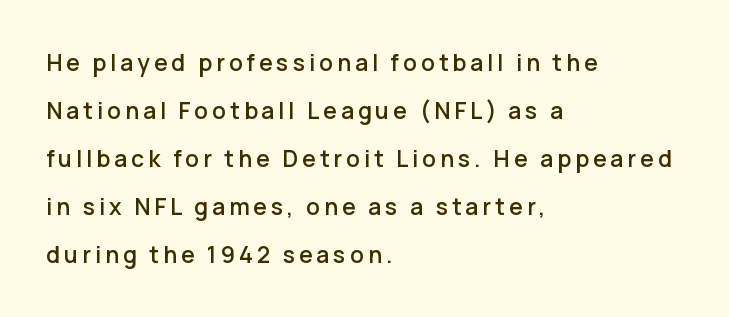
Q: Is the text italic (slanted)? A: No, it is upright.
Q: Is the text underlined? A: No.
Q: How is the paragraph aligned? A: Left-aligned.
Q: Is the spacing between lines tight, normal or loose? A: Loose.
